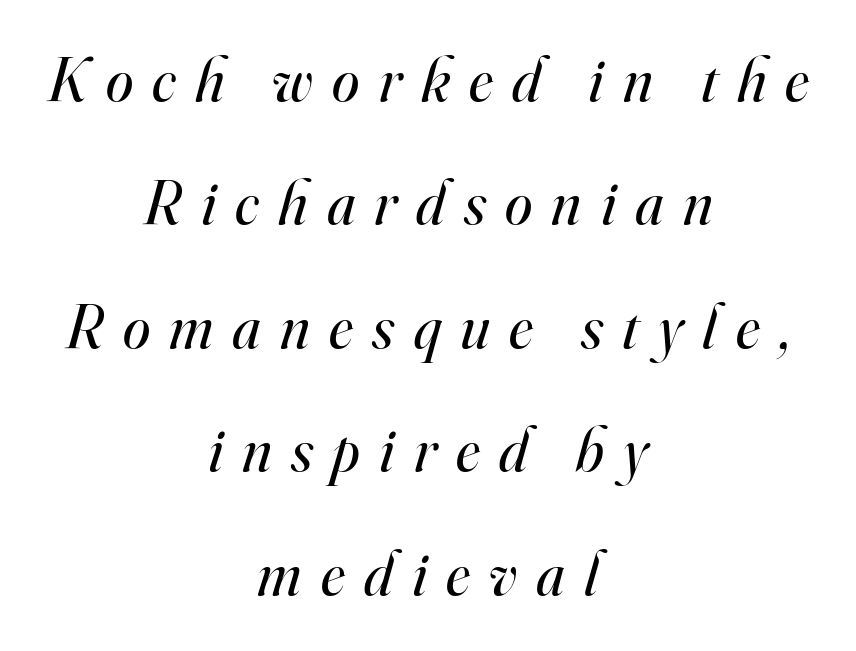
Q: Is the text bold? A: No.
Q: Is the text italic (slanted)? A: Yes, it leans right by about 16 degrees.
Q: Is the typeface a serif or a sans-serif typeface? A: Serif.
Q: Is the text underlined? A: No.
Q: How is the paragraph aligned? A: Centered.
Q: Is the spacing between letters normal or unusually wide? A: Unusually wide.
Q: Is the spacing between lines tight, normal or loose? A: Loose.
Q: Width (condensed, normal, or wide)? A: Normal.
Q: Stroke contrast? A: High.
Q: x-height? A: Small.
Q: Monospaced? A: No.
